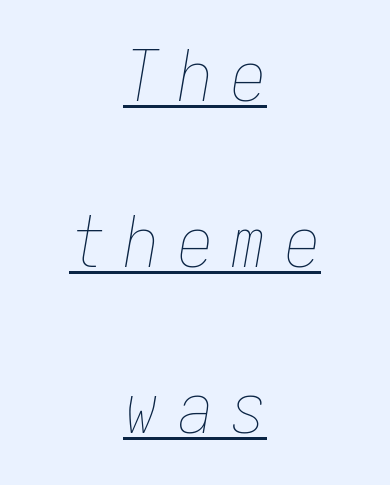
{"italic": "yes", "lean": "right", "slant_degrees": 10, "bold": "no", "weight": "thin", "width": "condensed", "stroke_contrast": "low", "x_height": "medium", "underline": "yes", "align": "center", "line_spacing": "loose", "line_spacing_ratio": 2.37, "letter_spacing": "wide", "letter_spacing_em": 0.27, "glyph_px": 70}
